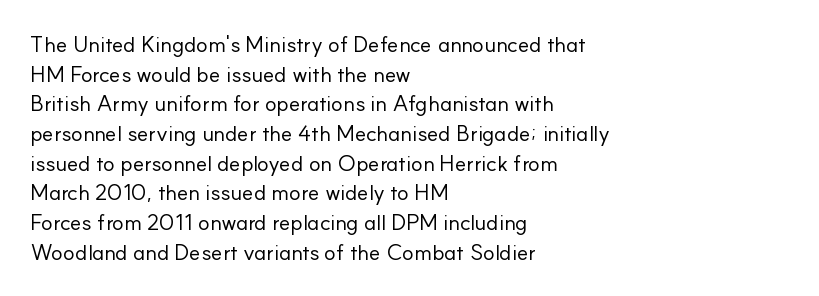
{"italic": "no", "bold": "no", "underline": "no", "align": "left", "line_spacing": "normal", "line_spacing_ratio": 1.35, "letter_spacing": "normal", "letter_spacing_em": 0.0, "glyph_px": 22}
